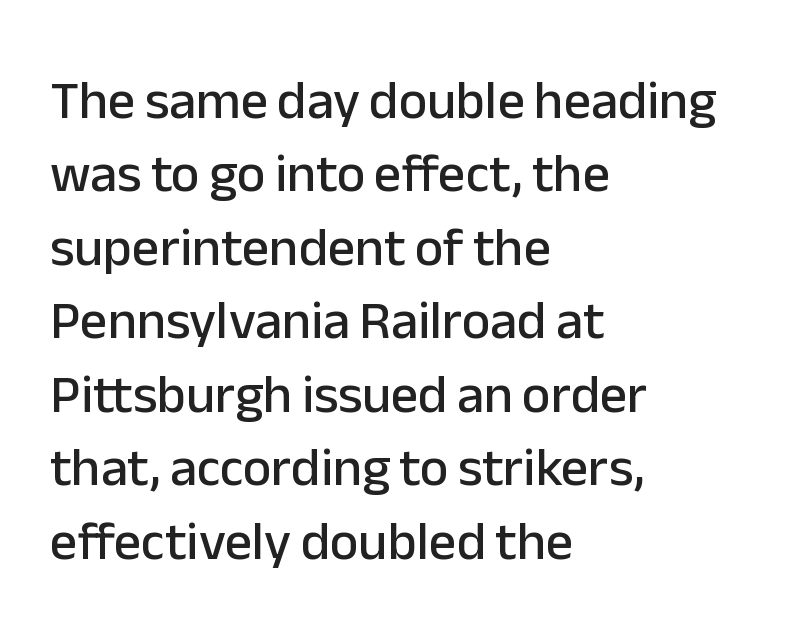
The ragged edge is on the right, which tells us the setting is flush left. You could not count columns in this text — the font is proportionally spaced. Vertical strokes here are truly vertical. The face used here is a sans, in the tradition of grotesques and geometrics.
